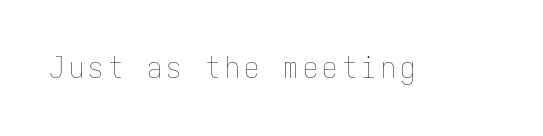
Every character here occupies the same horizontal width, giving the sample a typewriter-like rhythm. The string is rendered with underlining switched off. Posture: upright roman. Stems here are at most as thick as an everyday book face.
